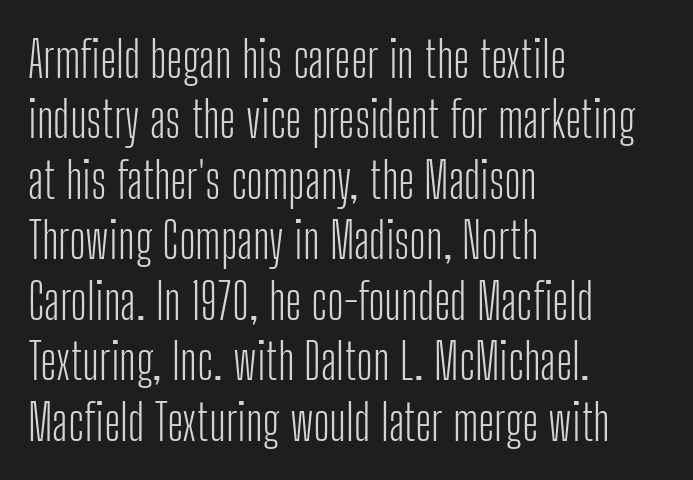
The image shows 50 px light, condensed sans-serif type, upright; set left-aligned, line spacing 1.21x, normal letter spacing, not underlined; low stroke contrast and a medium x-height.
